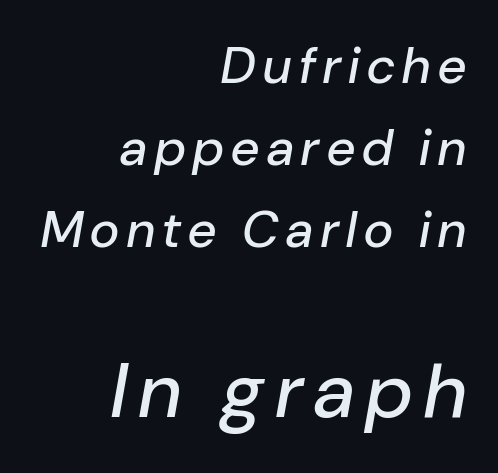
The image shows 77 px text type, italic (leaning right); set right-aligned, normal line spacing (1.61x), not underlined; the second (bottom) block is 1.51x larger; low stroke contrast and a medium x-height.
